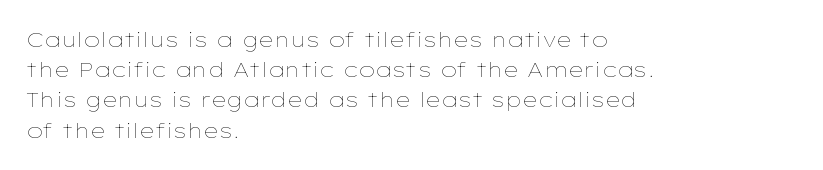
{"italic": "no", "bold": "no", "underline": "no", "align": "left", "line_spacing": "normal", "line_spacing_ratio": 1.44, "letter_spacing": "normal", "letter_spacing_em": 0.0, "glyph_px": 21}
